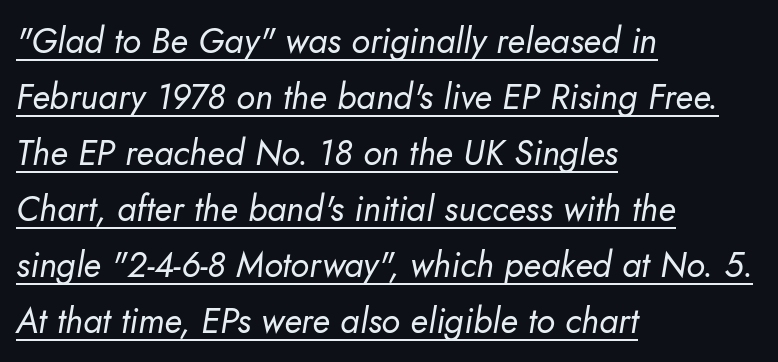
What stands out about the letter spacing? Nothing — it is the standard amount. The typesetting does not lean heavy: it is not bold. Is there an underline? Yes — a line sits under the letters. The compositor pushed each line to the left boundary. Proportional: the letters do not fall into vertical columns.
